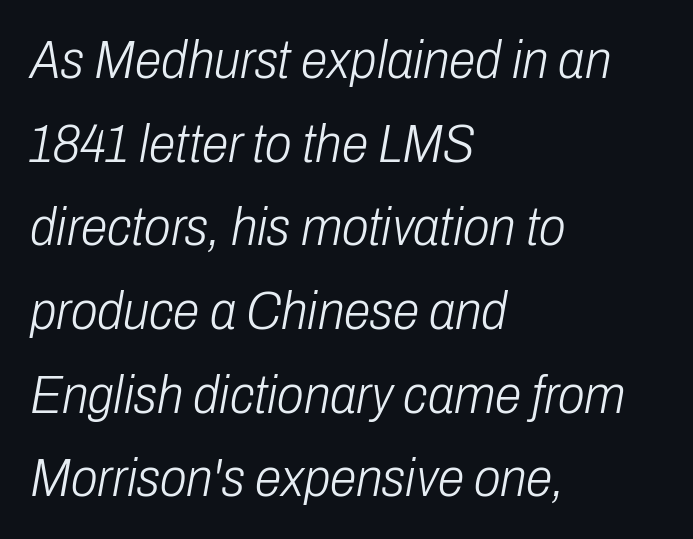
This rendering leaves character spacing at its baseline value. Is this a fixed-width face? No — the glyphs have proportional, varying widths. This rendering uses left alignment, leaving the right contour irregular. Whoever set this chose a conventional vertical rhythm. Italic: yes, the glyphs are oblique. Beneath every word, the page is bare.
